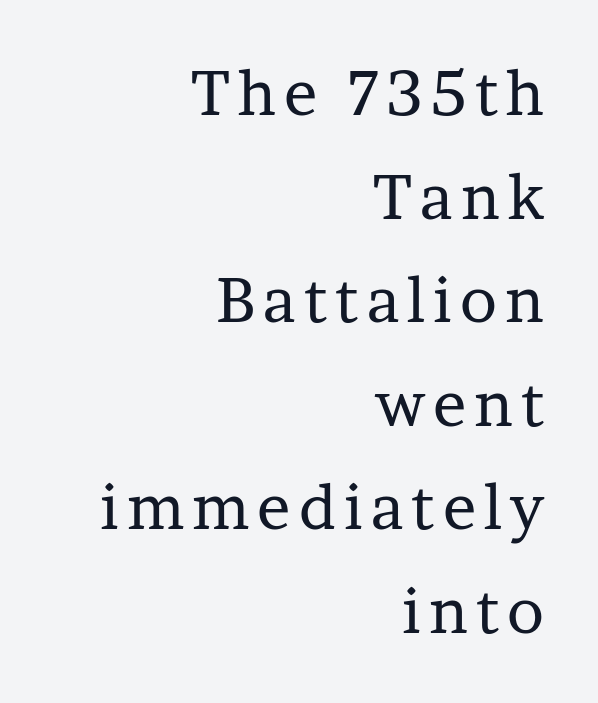
Unlike italic type, these characters show no tilt at all. These lines are rendered in a variable-pitch font. Stroke terminals: seriffed. Weight: not bold — regular or lighter. Honestly, there is no underline to notice here at all. Short and long lines alike share a common ending point at right.
